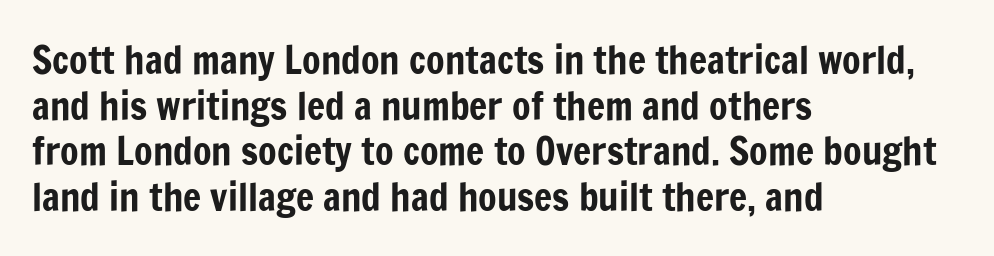
The image shows 38 px condensed sans-serif type, upright; set left-aligned, line spacing 1.2x, normal letter spacing, not underlined; low stroke contrast and a medium x-height.
